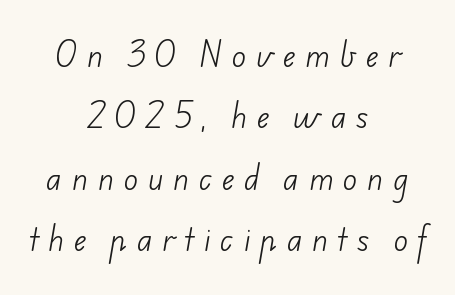
Ink coverage per letter is moderate at most. Varying glyph widths throughout — classic text-font behaviour. Does extra space separate the letters? Yes, quite a lot of it. The string is rendered with underlining switched off.
